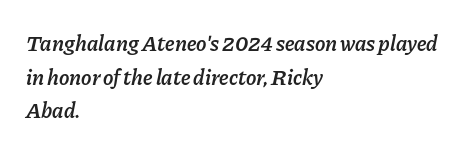
The image shows 22 px text type, italic (leaning right); set left-aligned, normal line spacing (1.53x), normal letter spacing, not underlined.
